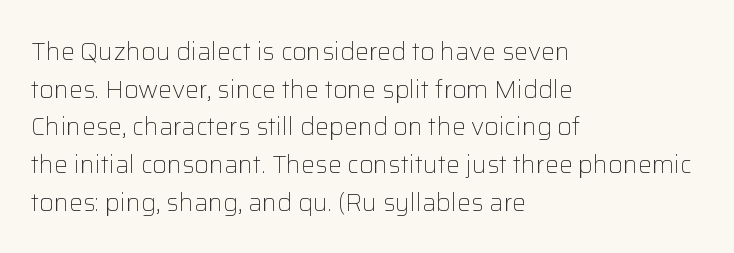
The image shows 25 px text type, upright; set left-aligned, normal line spacing (1.51x), normal letter spacing, not underlined.
